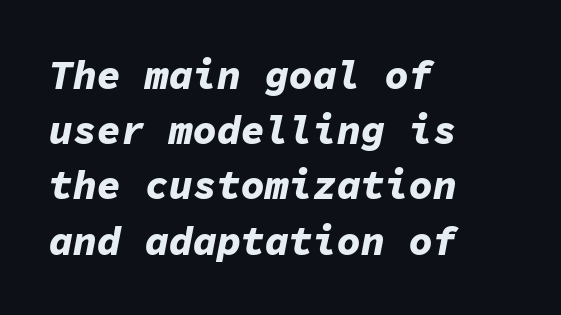
The image shows 40 px bold type, italic (leaning right), monospaced; set left-aligned, normal line spacing (1.38x), normal letter spacing, not underlined; low stroke contrast and a medium x-height.
